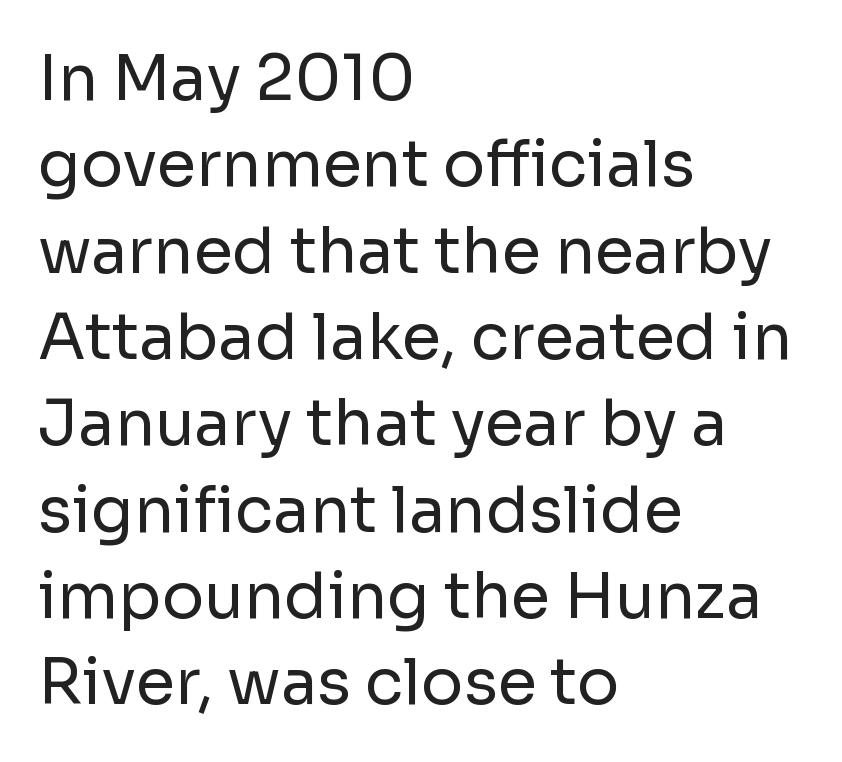
{"serif": "no", "italic": "no", "bold": "no", "weight": "regular", "width": "normal", "stroke_contrast": "low", "x_height": "medium", "monospaced": "no", "underline": "no", "align": "left", "line_spacing": "normal", "line_spacing_ratio": 1.37, "letter_spacing": "normal", "letter_spacing_em": 0.0, "glyph_px": 63}
